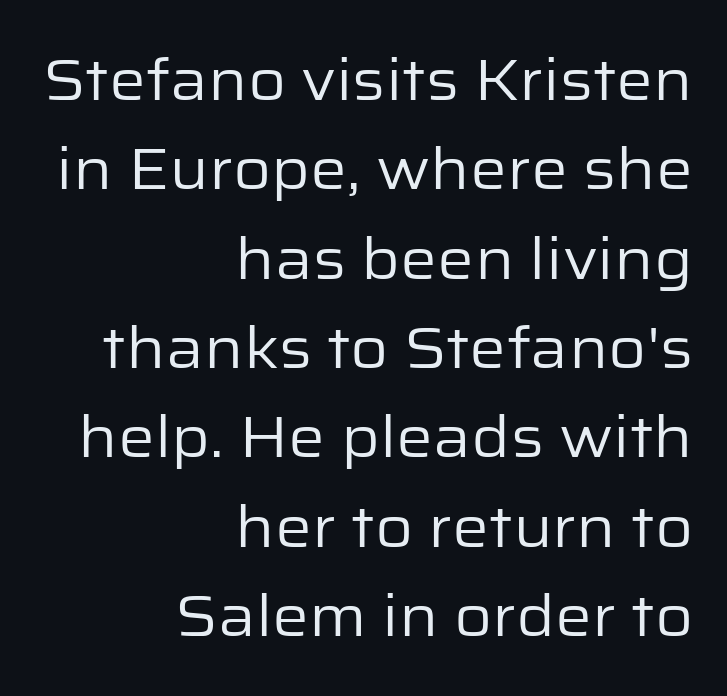
The image shows 58 px regular-weight sans-serif type, upright; set right-aligned, normal line spacing (1.54x), normal letter spacing, not underlined; low stroke contrast and a medium x-height.
